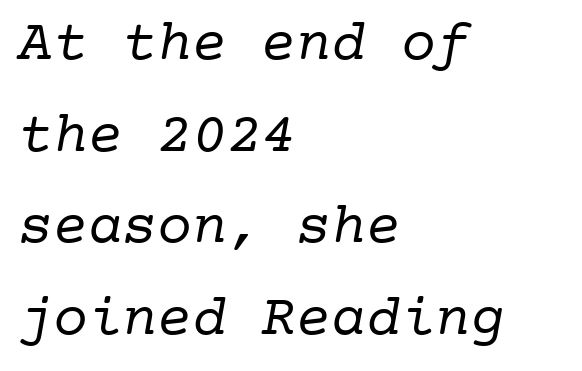
Spacing verdict: monospaced, one width for all characters. The passage shown is typeset with a serif family. Line spacing here is normal. Descenders hang freely into open space.
